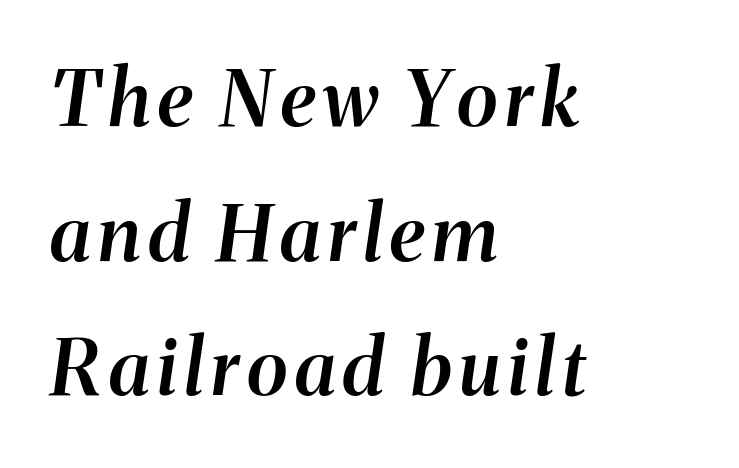
Check under the words: just untouched page. Compared with an ordinary text face, these strokes are moderately heavier — a semibold. This rendering uses left alignment, leaving the right contour irregular. The letters are slanted; this is an italic face. Think of a printed novel: that variable character pitch is what you see here.
